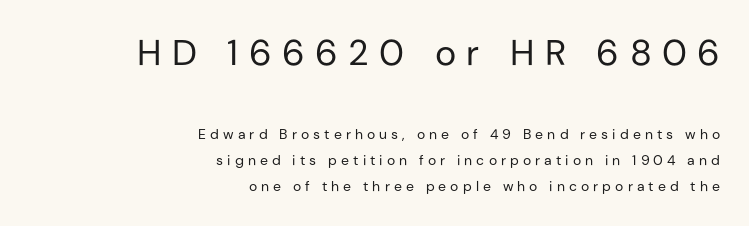
{"serif": "no", "italic": "no", "bold": "no", "weight": "regular", "width": "normal", "stroke_contrast": "low", "x_height": "medium", "monospaced": "no", "underline": "no", "align": "right", "line_spacing_ratio": 1.87, "letter_spacing": "wide", "letter_spacing_em": 0.29, "larger_block": "first", "size_ratio": 2.57, "glyph_px": 36}
